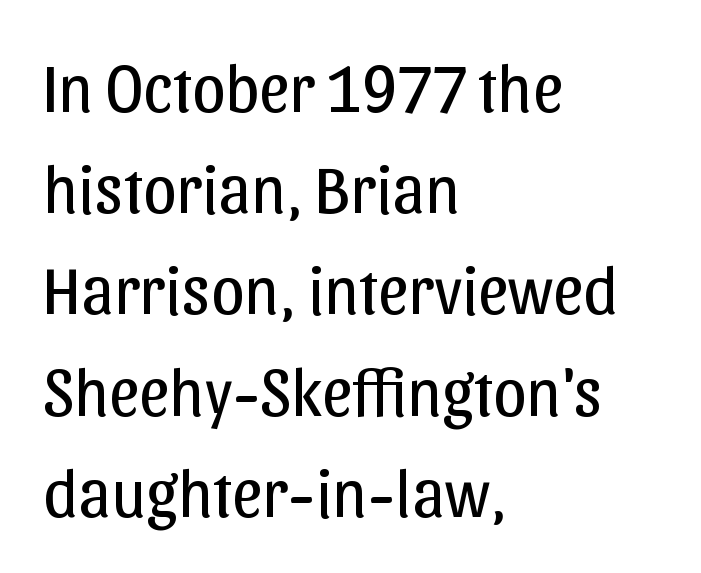
The image shows 67 px regular-weight sans-serif type, upright; set left-aligned, normal line spacing (1.51x), normal letter spacing, not underlined; low stroke contrast and a medium x-height.
